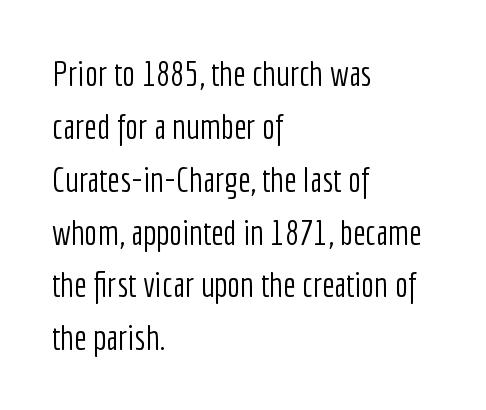
The typeface has the unassuming heft of standard copy or less. Quick note: not italic, upright. Horizontally, the lines are justified to the leading edge only. You could not count columns in this text — the font is proportionally spaced.
